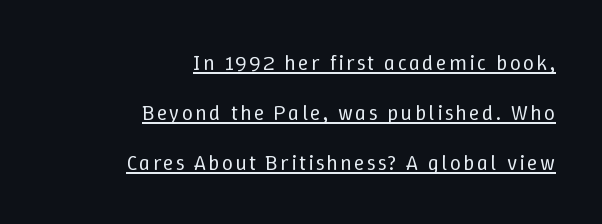
The image shows 22 px text type, upright; set right-aligned, loose line spacing (2.27x), underlined.
